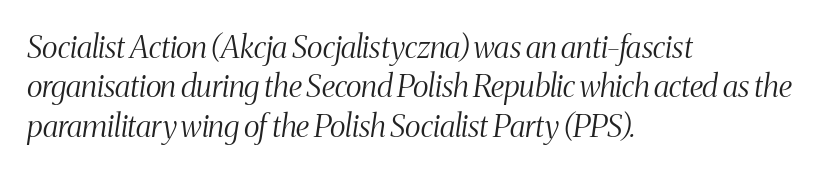
{"serif": "yes", "italic": "yes", "lean": "right", "slant_degrees": 8, "bold": "no", "weight": "light", "width": "condensed", "stroke_contrast": "medium", "x_height": "medium", "monospaced": "no", "underline": "no", "align": "left", "line_spacing": "normal", "line_spacing_ratio": 1.27, "letter_spacing": "normal", "letter_spacing_em": 0.0, "glyph_px": 31}
